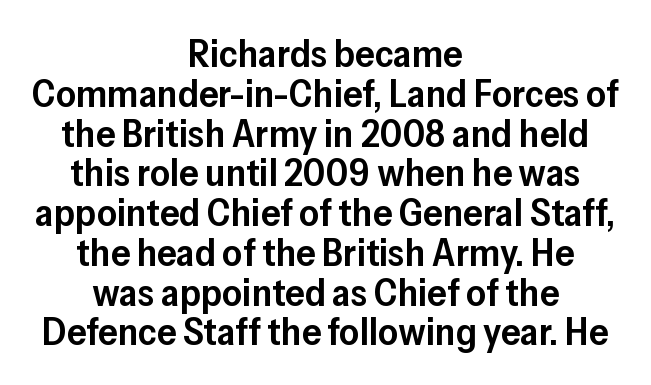
{"serif": "no", "italic": "no", "bold": "semi", "weight": "semibold", "width": "normal", "stroke_contrast": "low", "x_height": "medium", "monospaced": "no", "underline": "no", "align": "center", "line_spacing": "tight", "line_spacing_ratio": 1.02, "letter_spacing": "normal", "letter_spacing_em": 0.0, "glyph_px": 39}
